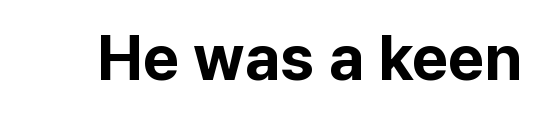
The image shows 63 px bold sans-serif type, upright; set normal letter spacing, not underlined; low stroke contrast and a medium x-height.
